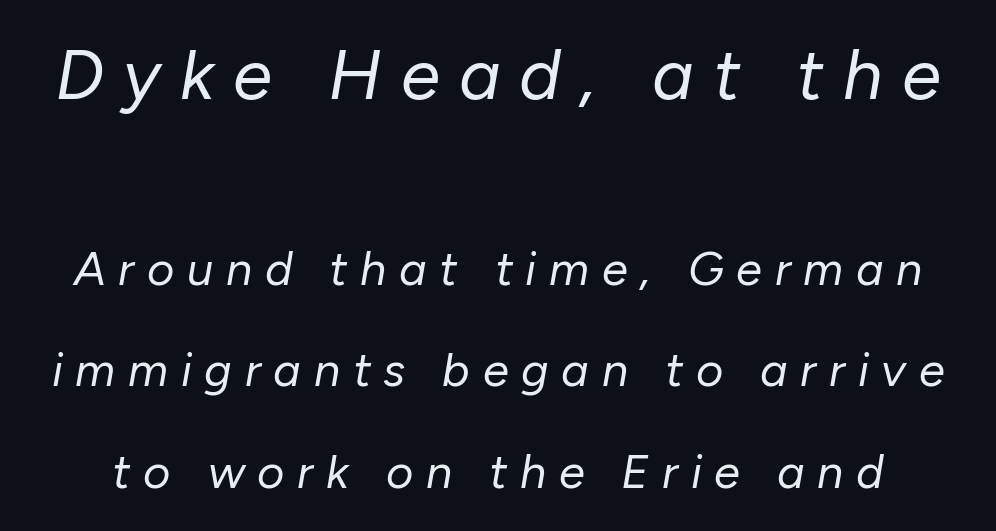
The passage shown is typed in a proportional face where columns would drift. Bare-footed words on every line. It's the slanting kind of type. This block would shrink considerably if given ordinary leading; it's expanded now. Compared with a typical body face, this is equally light or lighter still. Compare the two chunks: the upper has the greater cap height.
